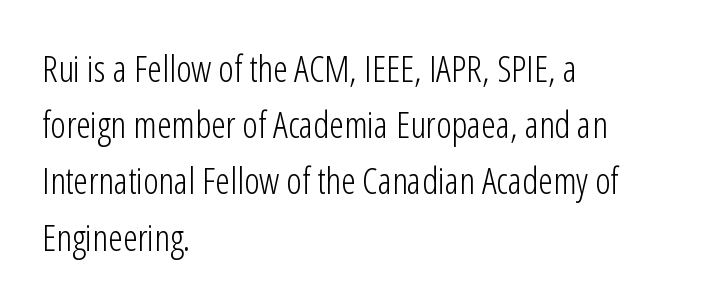
The image shows 37 px light, condensed sans-serif type, upright; set left-aligned, normal line spacing (1.52x), normal letter spacing, not underlined; low stroke contrast and a medium x-height.
